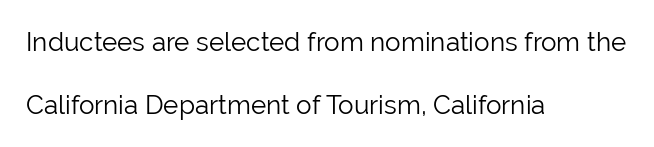
Q: Is the text bold? A: No.
Q: Is the text italic (slanted)? A: No, it is upright.
Q: Is the text underlined? A: No.
Q: How is the paragraph aligned? A: Left-aligned.
Q: Is the spacing between letters normal or unusually wide? A: Normal.
Q: Is the spacing between lines tight, normal or loose? A: Loose.
